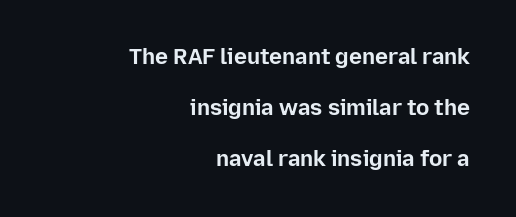
{"italic": "no", "bold": "yes", "underline": "no", "align": "right", "line_spacing": "loose", "line_spacing_ratio": 2.31, "letter_spacing": "normal", "letter_spacing_em": 0.0, "glyph_px": 22}
